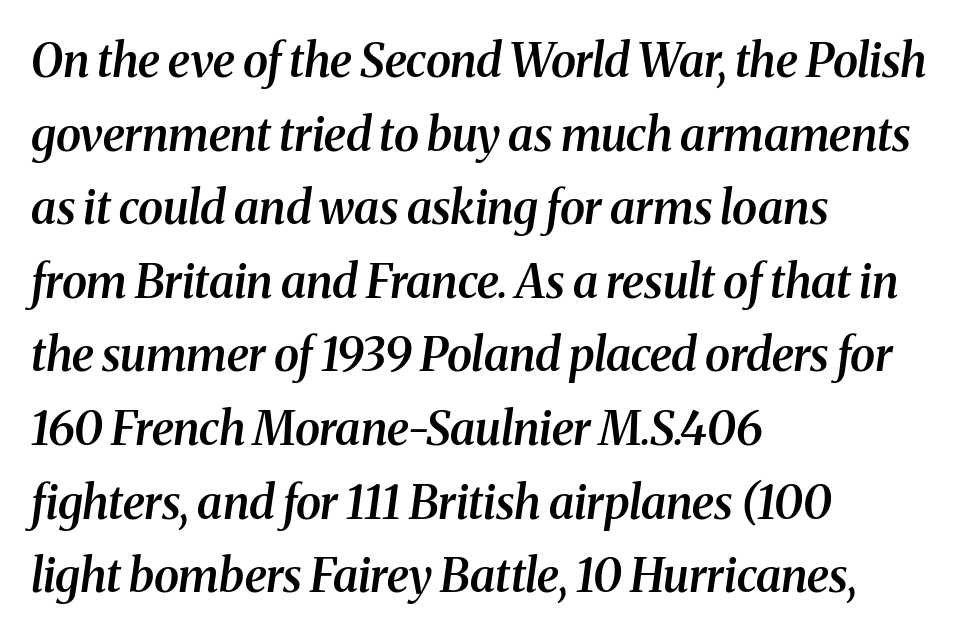
The image shows 46 px semibold serif type, italic (leaning right); set left-aligned, normal line spacing (1.6x), normal letter spacing, not underlined; medium stroke contrast and a medium x-height.
